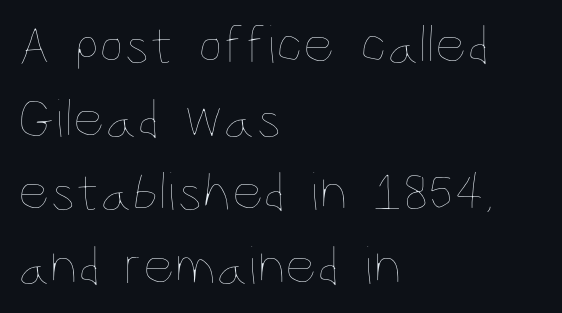
Looks like regular typesetting: each glyph gets only the width it needs. In terms of posture, this sample is upright. In terms of letterspacing, this is plain default setting. No chunkiness to these letters — they're not bold.
